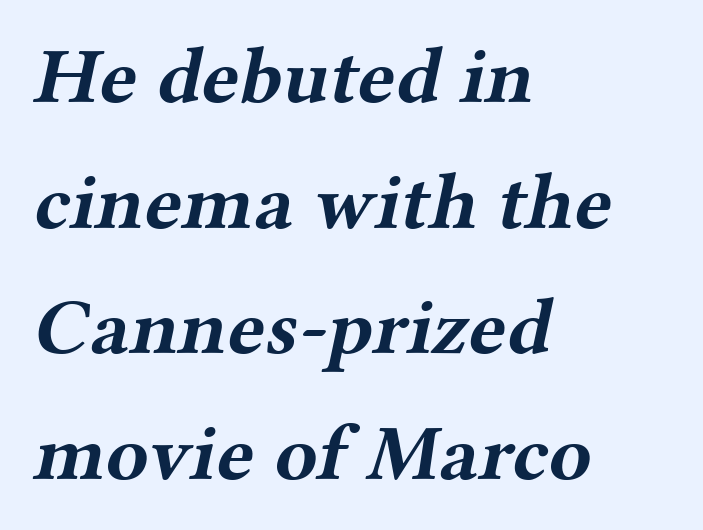
{"serif": "yes", "bold": "yes", "weight": "bold", "width": "wide", "stroke_contrast": "medium", "x_height": "medium", "monospaced": "no", "underline": "no", "align": "left", "line_spacing": "normal", "line_spacing_ratio": 1.59, "letter_spacing": "normal", "letter_spacing_em": 0.0, "glyph_px": 79}
